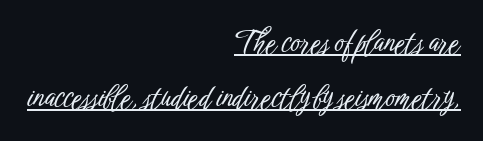
{"serif": "no", "width": "condensed", "stroke_contrast": "low", "x_height": "medium", "monospaced": "no", "underline": "yes", "align": "right", "line_spacing_ratio": 1.89, "letter_spacing": "normal", "letter_spacing_em": 0.0, "glyph_px": 29}
